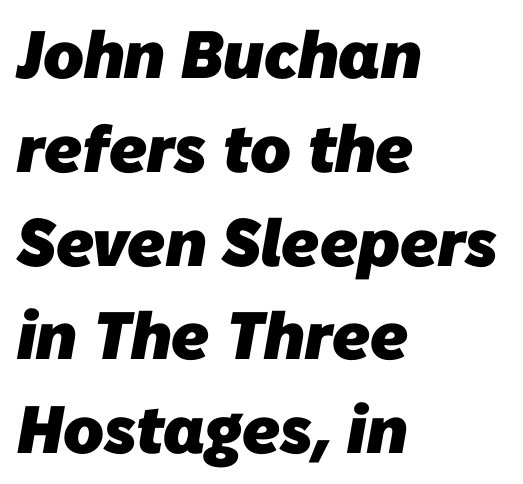
Q: Is the text bold? A: Yes.
Q: Is the typeface a serif or a sans-serif typeface? A: Sans-serif.
Q: Is the text underlined? A: No.
Q: How is the paragraph aligned? A: Left-aligned.
Q: Is the spacing between letters normal or unusually wide? A: Normal.
Q: Is the spacing between lines tight, normal or loose? A: Normal.
Q: Width (condensed, normal, or wide)? A: Normal.
Q: Stroke contrast? A: Low.
Q: x-height? A: Medium.
Q: Monospaced? A: No.
